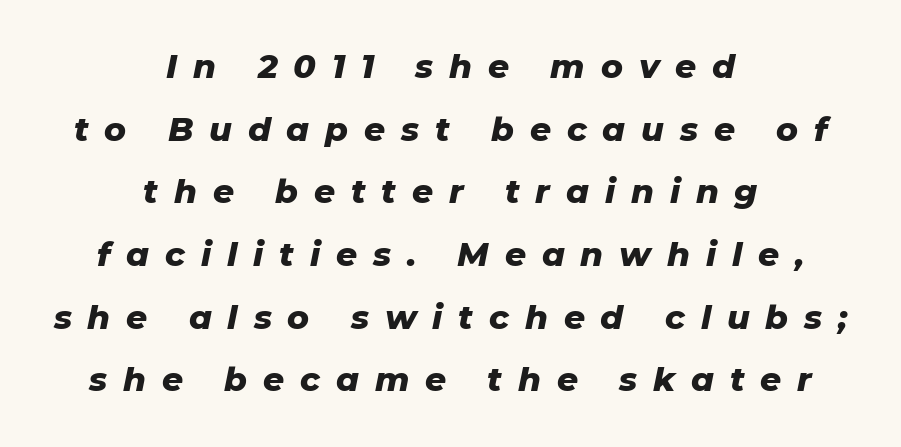
Q: Is the text bold? A: Yes.
Q: Is the text italic (slanted)? A: Yes, it leans right by about 11 degrees.
Q: Is the text underlined? A: No.
Q: How is the paragraph aligned? A: Centered.
Q: Is the spacing between letters normal or unusually wide? A: Unusually wide.
Q: Is the spacing between lines tight, normal or loose? A: Loose.
Q: Width (condensed, normal, or wide)? A: Normal.
Q: Stroke contrast? A: Low.
Q: x-height? A: Medium.
Q: Monospaced? A: No.
